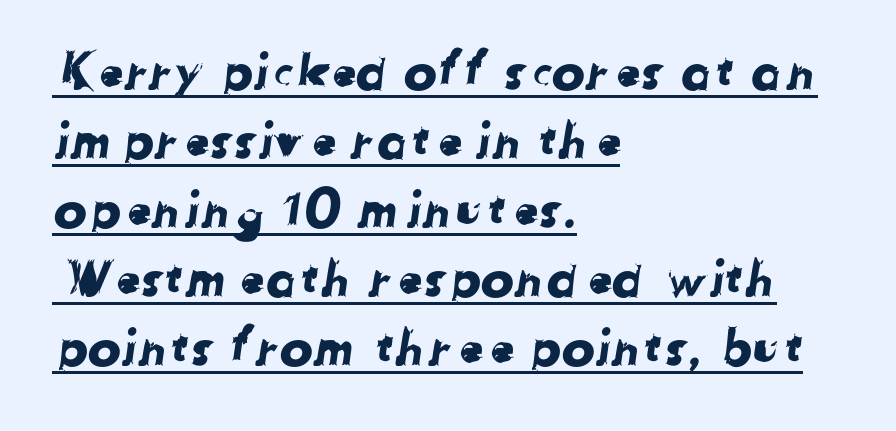
{"serif": "no", "width": "normal", "stroke_contrast": "low", "x_height": "medium", "monospaced": "no", "underline": "yes", "align": "left", "line_spacing": "normal", "line_spacing_ratio": 1.38, "letter_spacing": "normal", "letter_spacing_em": 0.0, "glyph_px": 50}
